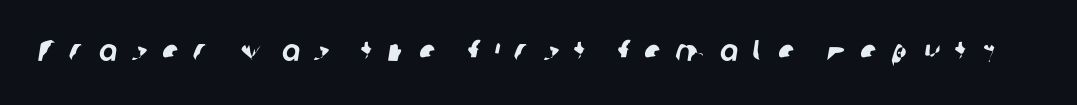
{"serif": "no", "width": "normal", "stroke_contrast": "low", "x_height": "medium", "monospaced": "no", "underline": "no", "letter_spacing": "wide", "letter_spacing_em": 0.49, "glyph_px": 30}
